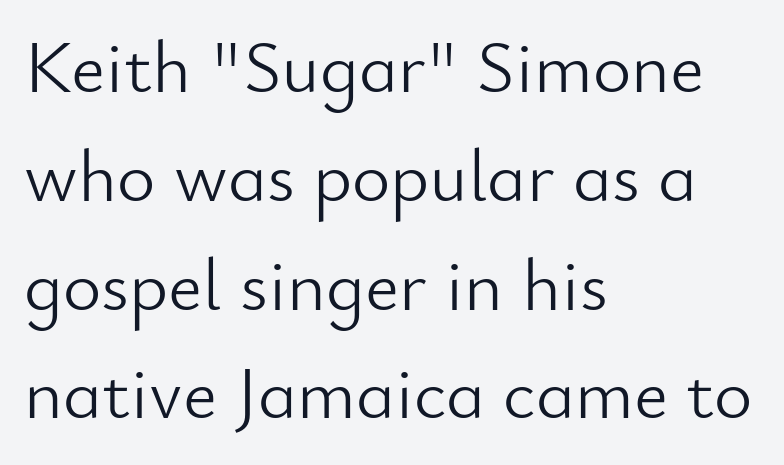
Each letter keeps its own natural width here, so spacing adapts to shape. The specimen omits any rule beneath the text block's lines. Note: no serifs on the glyphs. The setting favours the left margin, as ordinary paragraphs usually do. The gaps between neighbouring characters are ordinary and unremarkable. Each stroke keeps to a modest, everyday thickness or less.
